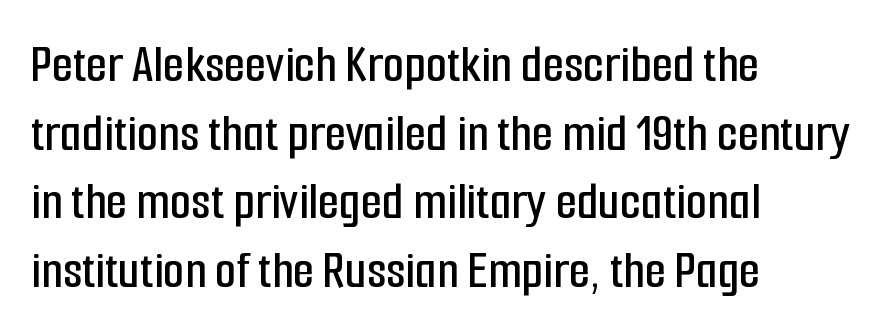
Q: Is the text italic (slanted)? A: No, it is upright.
Q: Is the typeface a serif or a sans-serif typeface? A: Sans-serif.
Q: Is the text underlined? A: No.
Q: How is the paragraph aligned? A: Left-aligned.
Q: Is the spacing between letters normal or unusually wide? A: Normal.
Q: Is the spacing between lines tight, normal or loose? A: Normal.
Q: Width (condensed, normal, or wide)? A: Condensed.
Q: Stroke contrast? A: Low.
Q: x-height? A: Medium.
Q: Monospaced? A: No.
